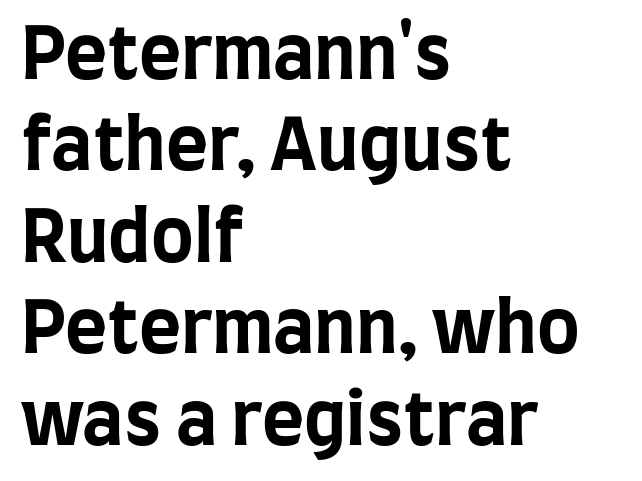
Q: Is the text bold? A: Yes.
Q: Is the text italic (slanted)? A: No, it is upright.
Q: Is the typeface a serif or a sans-serif typeface? A: Sans-serif.
Q: Is the text underlined? A: No.
Q: How is the paragraph aligned? A: Left-aligned.
Q: Is the spacing between letters normal or unusually wide? A: Normal.
Q: Is the spacing between lines tight, normal or loose? A: Normal.
Q: Width (condensed, normal, or wide)? A: Condensed.
Q: Stroke contrast? A: Low.
Q: x-height? A: Large.
Q: Monospaced? A: No.
